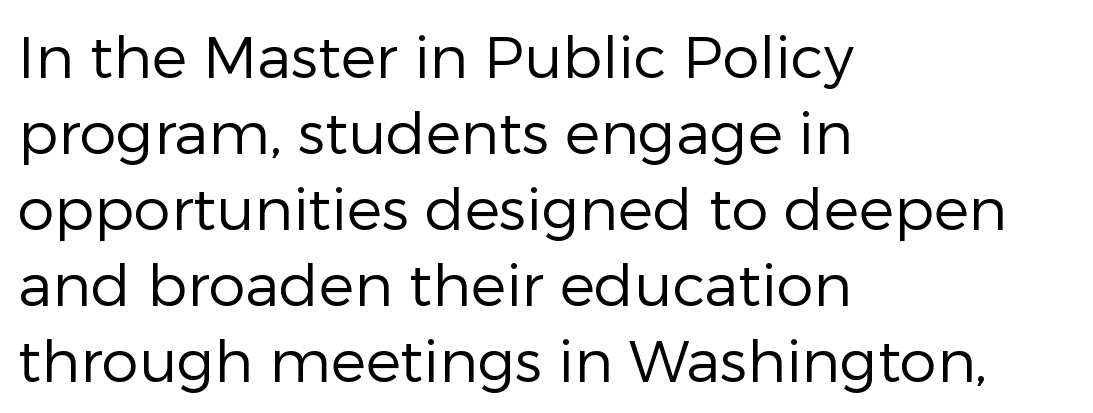
Characters remain perfectly vertical along every line. Default kerning and tracking; the words read as compact shapes. Character widths vary here, with narrow letters taking less room than wide ones. These lines stack with their left ends in a neat column. Regular leading. The weight would be labelled regular, book, light, or lighter still.
